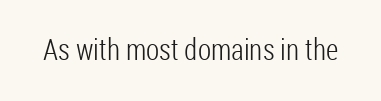
{"serif": "no", "italic": "no", "bold": "no", "weight": "light", "width": "condensed", "stroke_contrast": "low", "x_height": "medium", "monospaced": "no", "underline": "no", "letter_spacing": "normal", "letter_spacing_em": 0.0, "glyph_px": 29}
